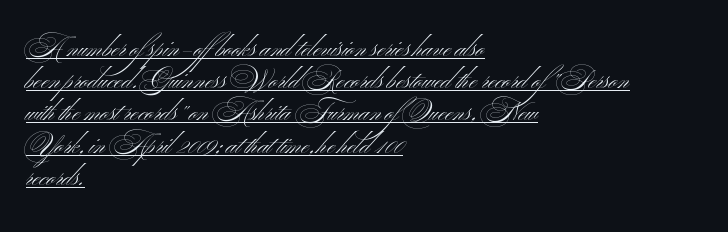
Weight: regular or lighter. In CSS terms this would be text-align: left. Nothing unusual about the tracking: characters are spaced as the font intends.
